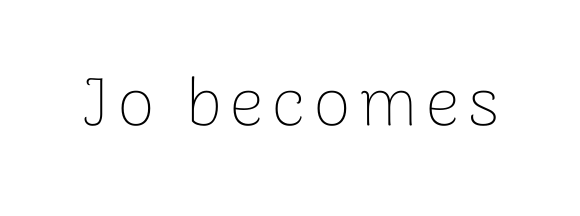
{"serif": "no", "italic": "no", "bold": "no", "weight": "thin", "width": "normal", "stroke_contrast": "low", "x_height": "medium", "monospaced": "no", "underline": "no", "glyph_px": 67}
